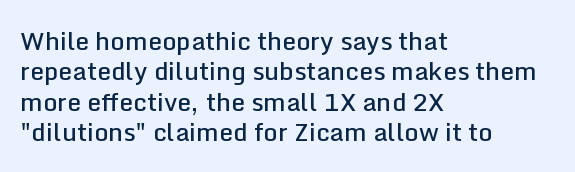
{"italic": "no", "bold": "semi", "underline": "no", "align": "left", "line_spacing_ratio": 1.22, "letter_spacing": "normal", "letter_spacing_em": 0.0, "glyph_px": 25}
